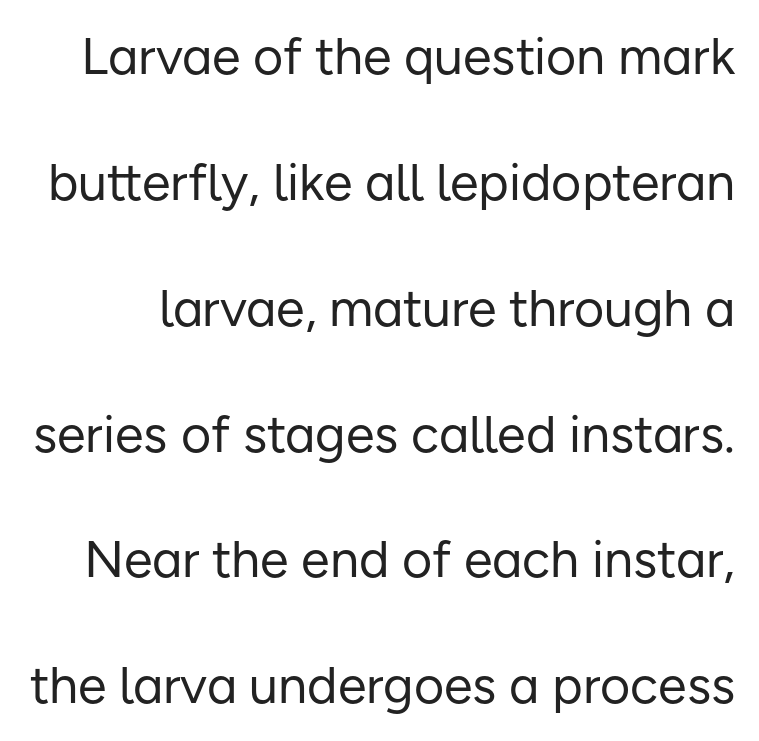
The weight would be labelled regular, book, light, or lighter still. The face used here is proportionally spaced, like ordinary book or web type. Each row of text sits above clean, open space. A typesetter would call this leading open, well beyond the default. The passage shown has conventional tracking throughout.
